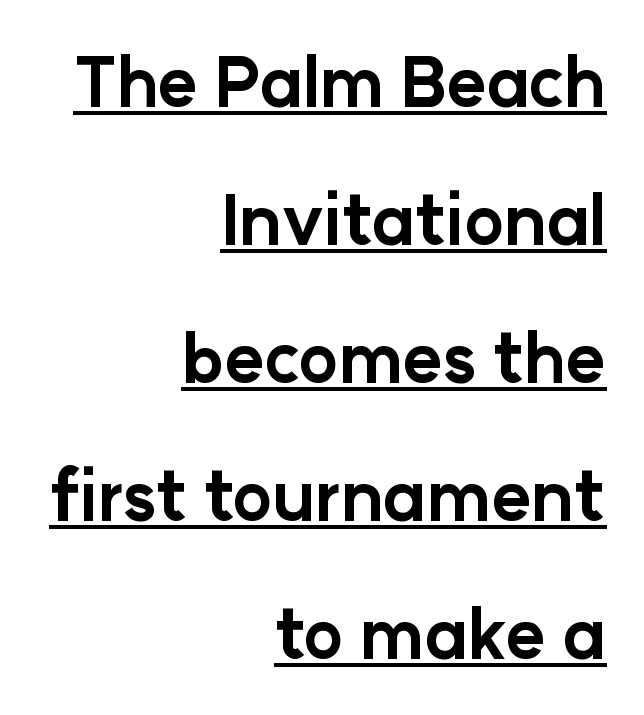
{"serif": "no", "italic": "no", "bold": "yes", "weight": "bold", "width": "normal", "stroke_contrast": "low", "x_height": "medium", "monospaced": "no", "underline": "yes", "align": "right", "line_spacing": "loose", "line_spacing_ratio": 2.03, "letter_spacing": "normal", "letter_spacing_em": 0.0, "glyph_px": 68}
